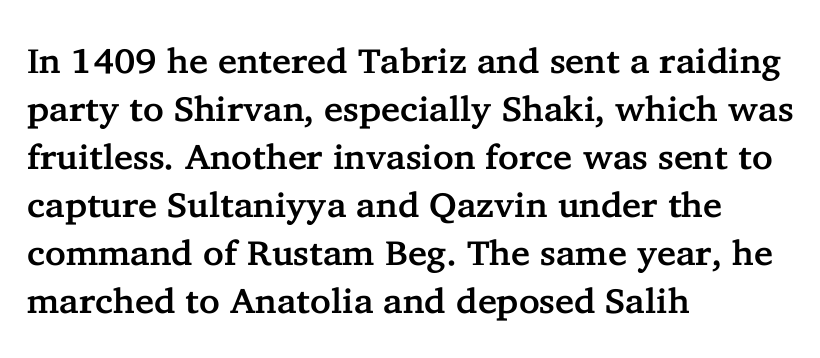
Q: Is the text italic (slanted)? A: No, it is upright.
Q: Is the typeface a serif or a sans-serif typeface? A: Serif.
Q: Is the text underlined? A: No.
Q: How is the paragraph aligned? A: Left-aligned.
Q: Is the spacing between letters normal or unusually wide? A: Normal.
Q: Is the spacing between lines tight, normal or loose? A: Normal.
Q: Width (condensed, normal, or wide)? A: Normal.
Q: Stroke contrast? A: Low.
Q: x-height? A: Medium.
Q: Monospaced? A: No.
